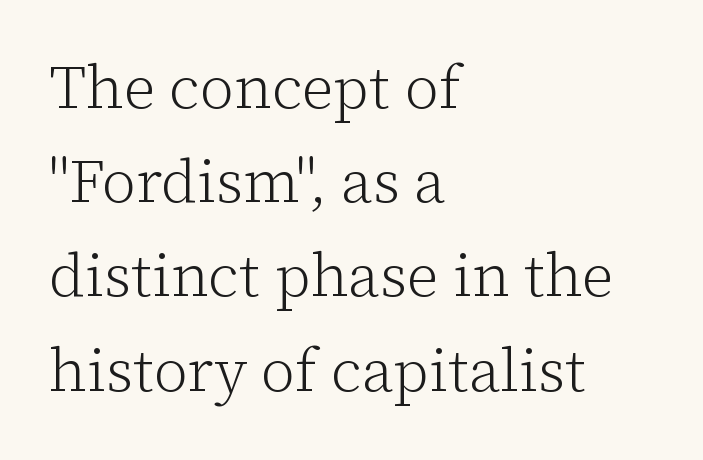
Q: Is the text bold? A: No.
Q: Is the text italic (slanted)? A: No, it is upright.
Q: Is the typeface a serif or a sans-serif typeface? A: Serif.
Q: Is the text underlined? A: No.
Q: How is the paragraph aligned? A: Left-aligned.
Q: Is the spacing between letters normal or unusually wide? A: Normal.
Q: Is the spacing between lines tight, normal or loose? A: Normal.
Q: Width (condensed, normal, or wide)? A: Normal.
Q: Stroke contrast? A: Low.
Q: x-height? A: Medium.
Q: Monospaced? A: No.
